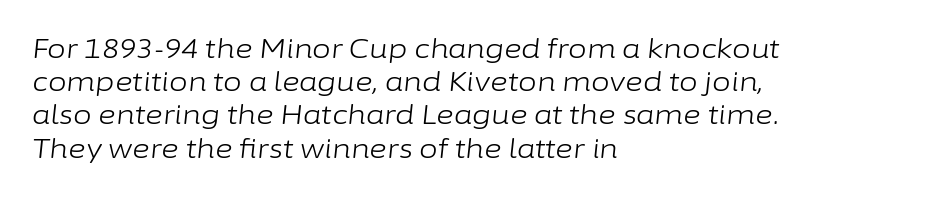
Q: Is the text bold? A: No.
Q: Is the text italic (slanted)? A: Yes, it leans right by about 6 degrees.
Q: Is the text underlined? A: No.
Q: How is the paragraph aligned? A: Left-aligned.
Q: Is the spacing between letters normal or unusually wide? A: Normal.
